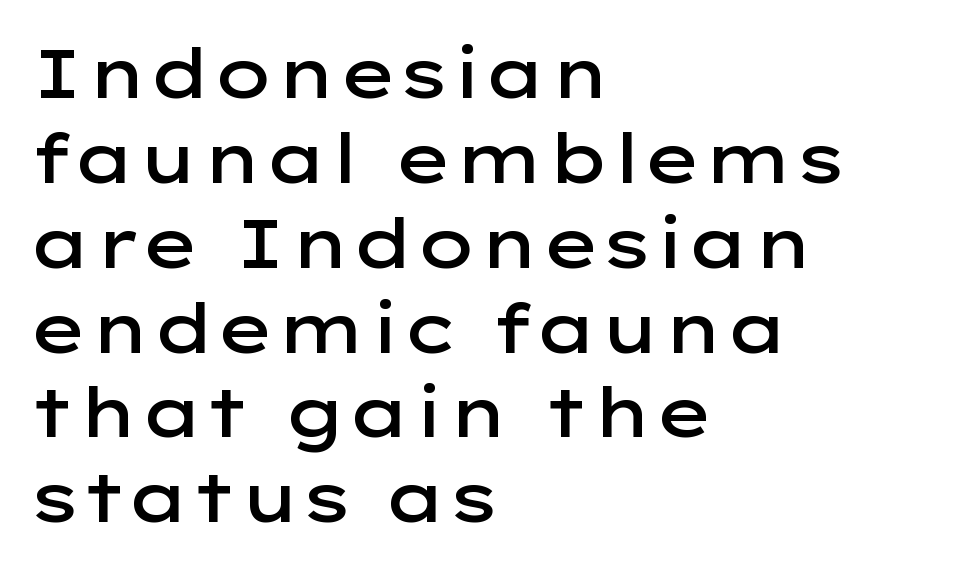
Q: Is the text bold? A: Semi-bold.
Q: Is the text italic (slanted)? A: No, it is upright.
Q: Is the typeface a serif or a sans-serif typeface? A: Sans-serif.
Q: Is the text underlined? A: No.
Q: How is the paragraph aligned? A: Left-aligned.
Q: Is the spacing between letters normal or unusually wide? A: Normal.
Q: Width (condensed, normal, or wide)? A: Wide.
Q: Stroke contrast? A: Low.
Q: x-height? A: Medium.
Q: Monospaced? A: No.
